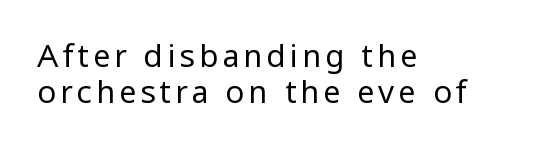
Think standard paragraph weight, or any step lighter than that. The rendering uses natural spacing where letterforms have individual widths. If you drew a ruler down the left edge, every line would touch it. It's the straight-up-and-down kind of type.
